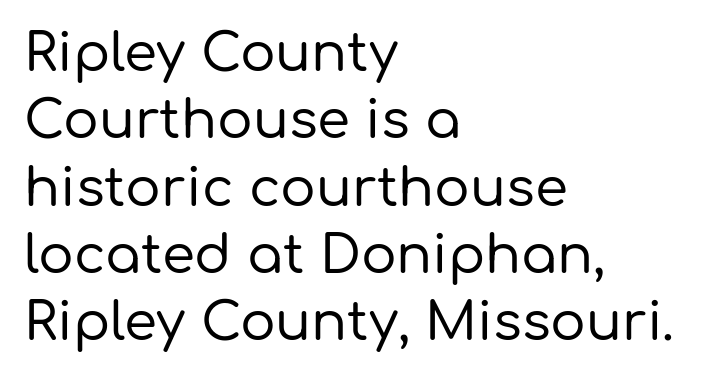
Evenly set lines give the paragraph a standard silhouette. Nobody drew a line under any word here. Left-aligned paragraph, ragged on the right. Stroke terminals: plain, sans-serif.
